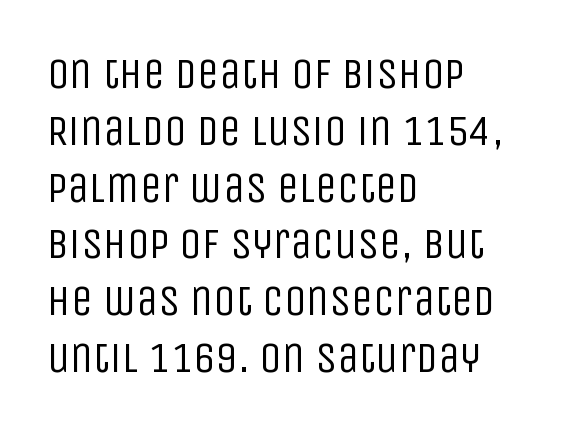
Think of a printed novel: that variable character pitch is what you see here. Note: no serifs on the glyphs. Quick note: underline off. When letters stand straight like this, we call the style roman or upright. The letterforms sit at book weight or below.
